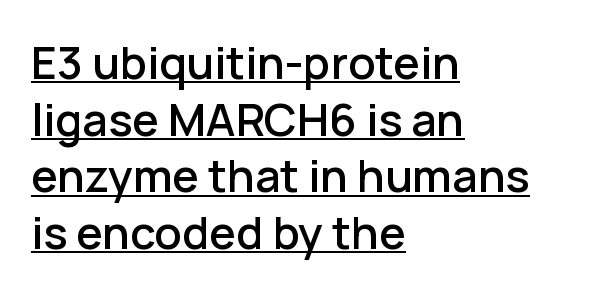
The image shows 45 px sans-serif type, upright; set left-aligned, normal line spacing (1.26x), normal letter spacing, underlined; low stroke contrast and a medium x-height.
